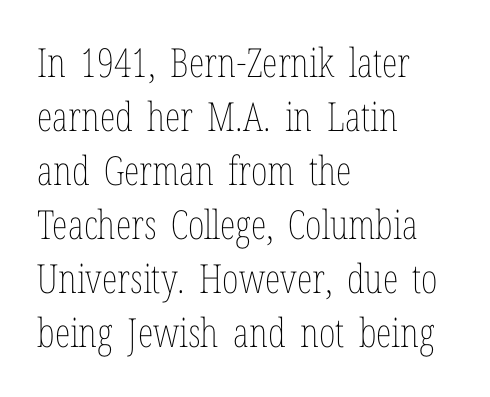
Q: Is the text bold? A: No.
Q: Is the text italic (slanted)? A: No, it is upright.
Q: Is the text underlined? A: No.
Q: How is the paragraph aligned? A: Left-aligned.
Q: Is the spacing between letters normal or unusually wide? A: Normal.
Q: Is the spacing between lines tight, normal or loose? A: Normal.
Q: Width (condensed, normal, or wide)? A: Condensed.
Q: Stroke contrast? A: Low.
Q: x-height? A: Medium.
Q: Monospaced? A: No.
